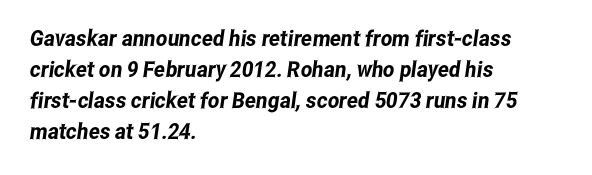
In CSS terms this would be text-align: left. Type without underlining. Does the leading feel generous? No, just average. Does extra space separate the letters? No, they use regular spacing.
